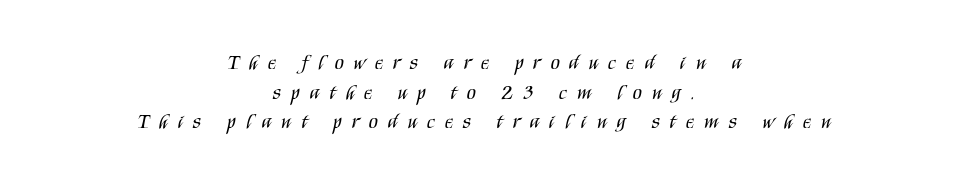
Look at the tracking — it's clearly loosened, letters drifting apart. These lines are centered, leaving both edges ragged. Bold? No — there's no thickening of the strokes. This sample keeps an unexceptional amount of space between lines.
